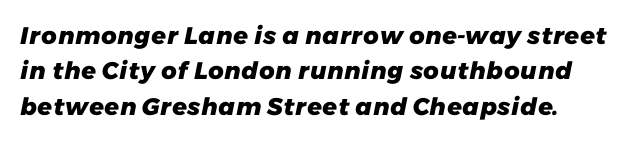
The image shows 24 px bold type; set left-aligned, normal line spacing (1.47x), normal letter spacing, not underlined.
